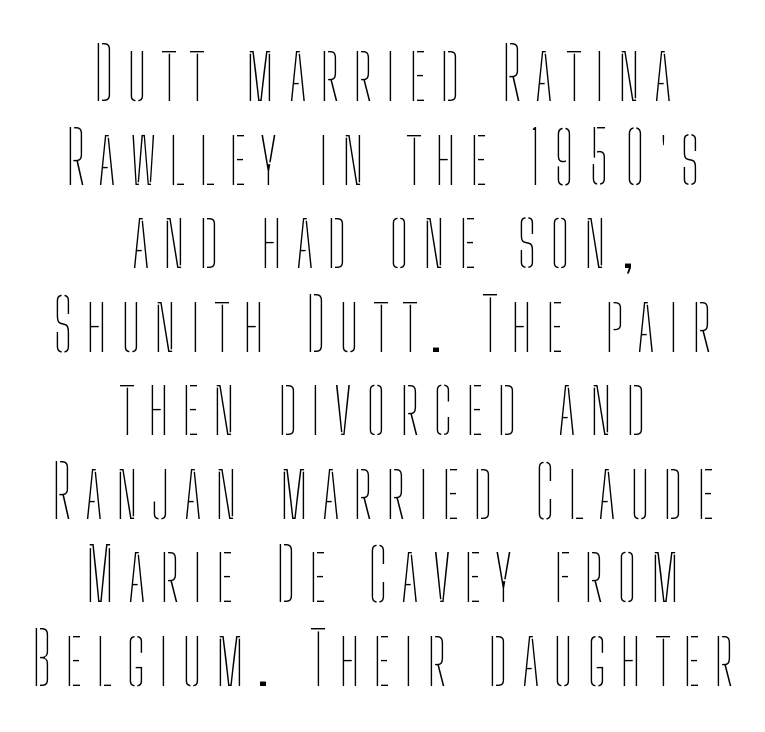
The image shows 72 px thin, condensed type, upright; set centered, line spacing 1.16x, not underlined; low stroke contrast and a medium x-height.
